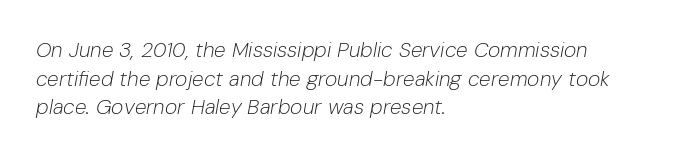
These lines sit exactly where default settings would place them. If you drew a line through each stem, it would be angled. The horizontal fit of the characters is conventional and even. A student would call this left alignment; a typographer would say flush left, rag right. Quick note: underline off.
